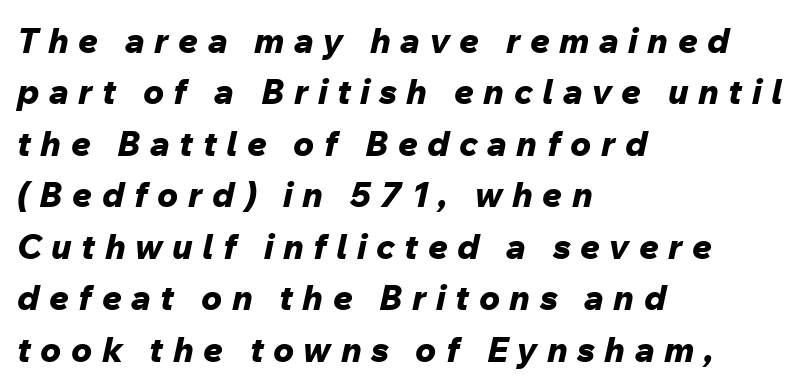
Q: Is the text bold? A: Yes.
Q: Is the text italic (slanted)? A: Yes, it leans right by about 12 degrees.
Q: Is the text underlined? A: No.
Q: How is the paragraph aligned? A: Left-aligned.
Q: Is the spacing between letters normal or unusually wide? A: Unusually wide.
Q: Is the spacing between lines tight, normal or loose? A: Normal.
Q: Width (condensed, normal, or wide)? A: Normal.
Q: Stroke contrast? A: Low.
Q: x-height? A: Medium.
Q: Monospaced? A: No.
